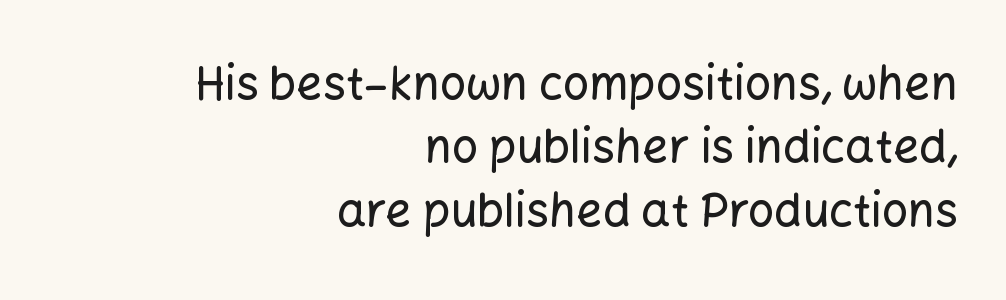
{"serif": "no", "italic": "no", "width": "normal", "stroke_contrast": "low", "x_height": "medium", "monospaced": "no", "underline": "no", "align": "right", "line_spacing": "normal", "line_spacing_ratio": 1.38, "letter_spacing": "normal", "letter_spacing_em": 0.0, "glyph_px": 46}
